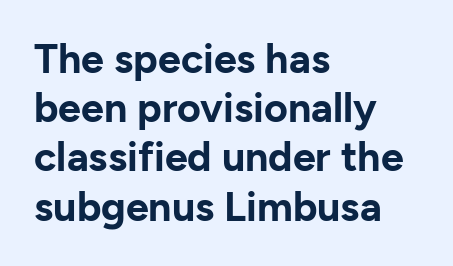
The image shows 41 px bold sans-serif type, upright; set left-aligned, line spacing 1.2x, normal letter spacing, not underlined; low stroke contrast and a medium x-height.
